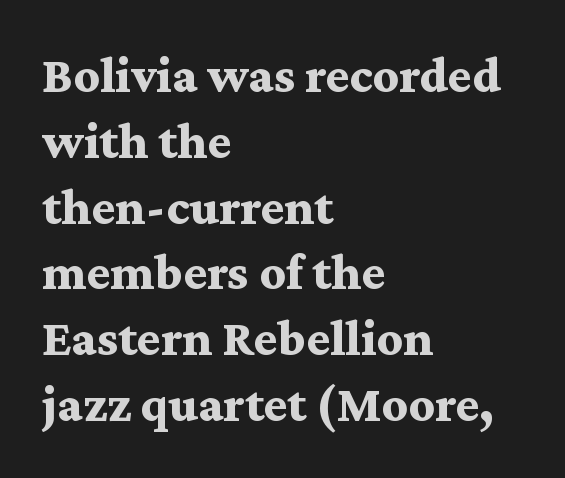
Nothing unusual about the tracking: characters are spaced as the font intends. Clear beneath every line of the passage. Heavy, bold letterforms. Every stem runs plumb, perpendicular to the baseline. Honestly, the row spacing looks completely unremarkable. Alignment: flush left.
